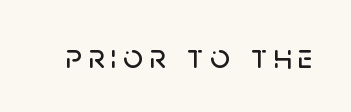
The image shows 35 px sans-serif type, upright; set not underlined; low stroke contrast and a large x-height.
